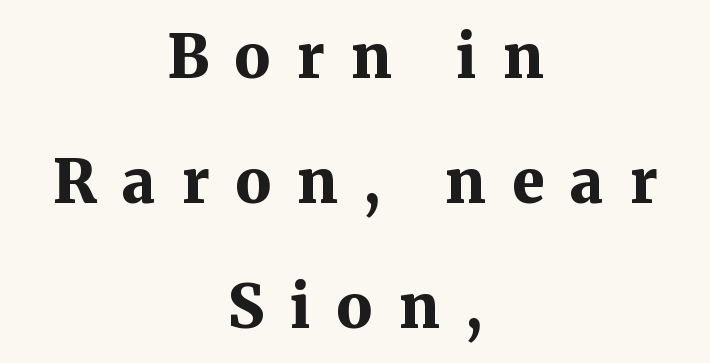
{"serif": "yes", "italic": "no", "bold": "yes", "weight": "bold", "width": "normal", "stroke_contrast": "medium", "x_height": "medium", "monospaced": "no", "underline": "no", "align": "center", "line_spacing": "loose", "line_spacing_ratio": 2.08, "letter_spacing": "wide", "letter_spacing_em": 0.43, "glyph_px": 60}
